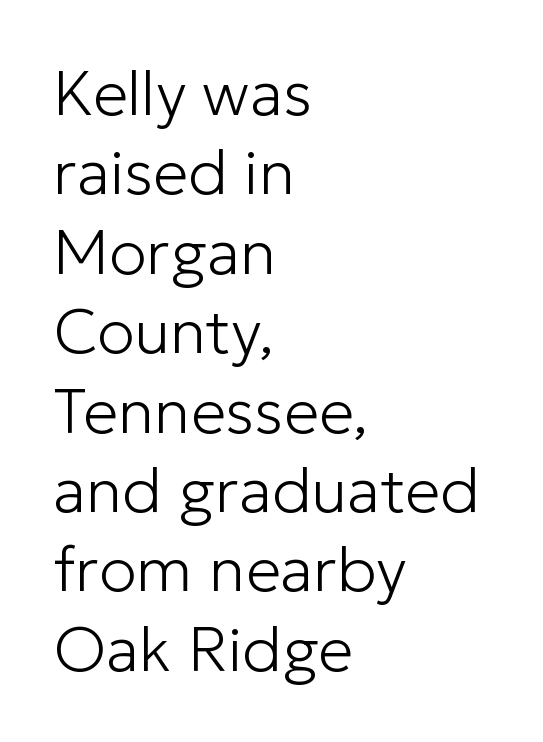
Q: Is the text bold? A: No.
Q: Is the text italic (slanted)? A: No, it is upright.
Q: Is the typeface a serif or a sans-serif typeface? A: Sans-serif.
Q: Is the text underlined? A: No.
Q: How is the paragraph aligned? A: Left-aligned.
Q: Is the spacing between letters normal or unusually wide? A: Normal.
Q: Is the spacing between lines tight, normal or loose? A: Normal.
Q: Width (condensed, normal, or wide)? A: Normal.
Q: Stroke contrast? A: Low.
Q: x-height? A: Medium.
Q: Monospaced? A: No.
